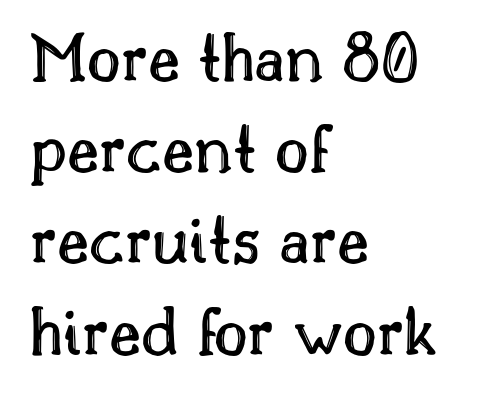
{"italic": "no", "width": "normal", "x_height": "small", "monospaced": "no", "underline": "no", "align": "left", "line_spacing": "normal", "line_spacing_ratio": 1.25, "letter_spacing": "normal", "letter_spacing_em": 0.0, "glyph_px": 73}
